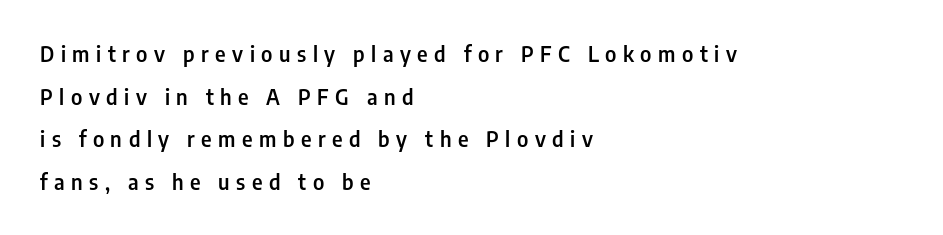
The image shows 21 px text type, upright; set left-aligned, loose line spacing (2.03x), unusually wide letter spacing (+0.31 em), not underlined.
